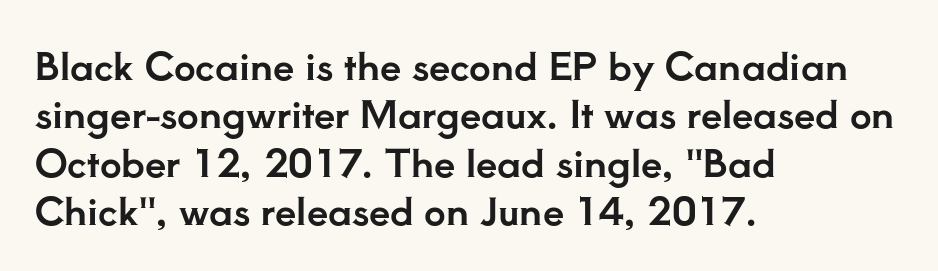
{"serif": "yes", "italic": "no", "width": "normal", "stroke_contrast": "low", "x_height": "small", "monospaced": "no", "underline": "no", "align": "left", "line_spacing": "normal", "line_spacing_ratio": 1.27, "letter_spacing": "normal", "letter_spacing_em": 0.0, "glyph_px": 38}
